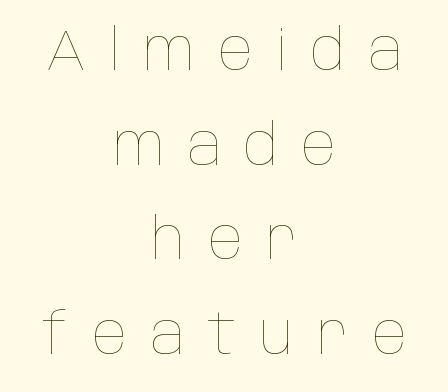
Q: Is the text bold? A: No.
Q: Is the text italic (slanted)? A: No, it is upright.
Q: Is the text underlined? A: No.
Q: How is the paragraph aligned? A: Centered.
Q: Is the spacing between letters normal or unusually wide? A: Unusually wide.
Q: Is the spacing between lines tight, normal or loose? A: Normal.
Q: Width (condensed, normal, or wide)? A: Condensed.
Q: Stroke contrast? A: Low.
Q: x-height? A: Large.
Q: Monospaced? A: No.
